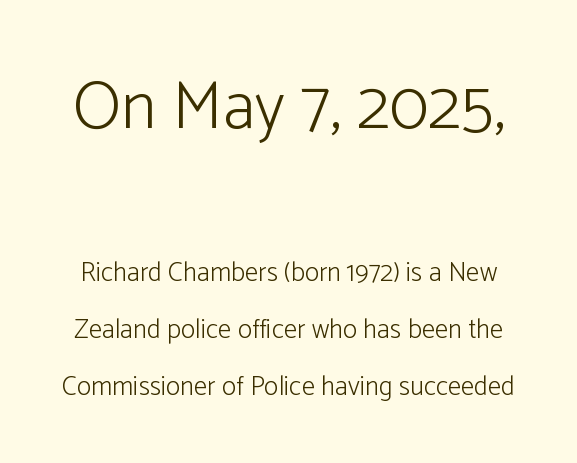
The image shows 68 px light sans-serif type, upright; set loose line spacing (2.11x), normal letter spacing, not underlined; the first (top) block is 2.52x larger; low stroke contrast and a medium x-height.
